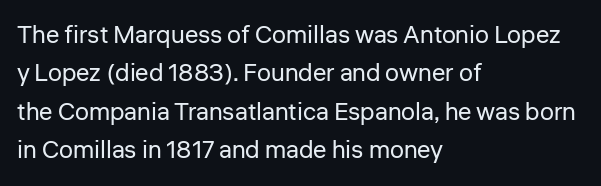
The image shows 25 px text type, upright; set left-aligned, normal line spacing (1.54x), normal letter spacing, not underlined.
